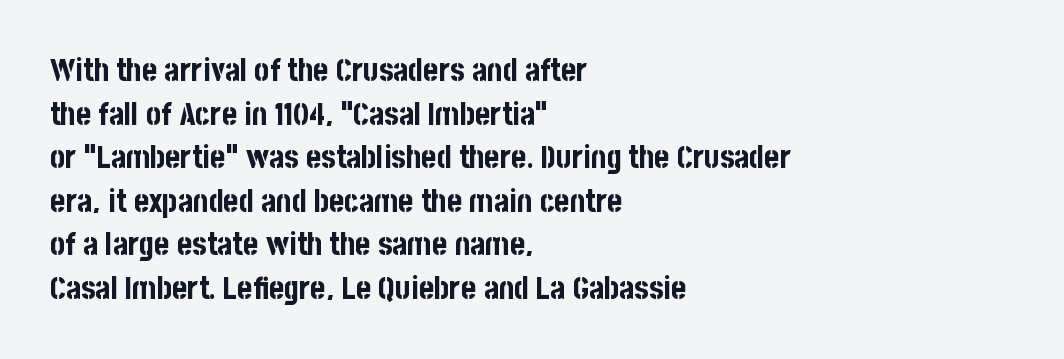
Just letters on the line, the space beneath them empty. Heavy, bold letterforms. Notice how the stems are strictly vertical — no italics here. Teacher's note: observe the even left margin — that is flush-left alignment. The rows are spaced the way most documents space them.
